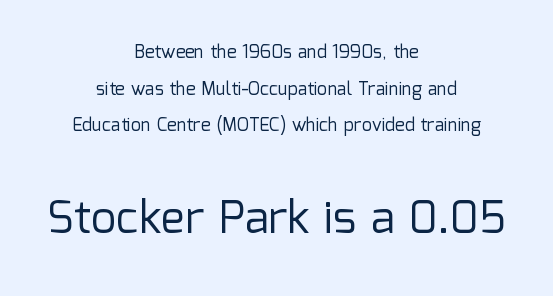
The image shows 45 px regular-weight sans-serif type, upright; set centered, loose line spacing (2.04x), normal letter spacing, not underlined; the second (bottom) block is 2.5x larger; low stroke contrast and a medium x-height.
